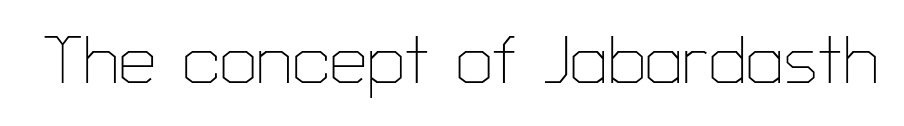
Is this a heavy cut? Hardly; it is regular or lighter. The text was rendered using a sans face with plain stroke endings. A bare baseline throughout the passage. Posture: straight, roman, zero tilt.
